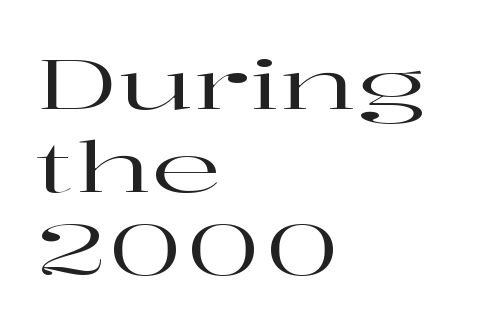
The rendering keeps characters at their native spacing. Typeset ragged right — the left edge is the straight one. Italic? Not at all — the glyphs are vertical. Each letter keeps its own natural width here, so spacing adapts to shape.
